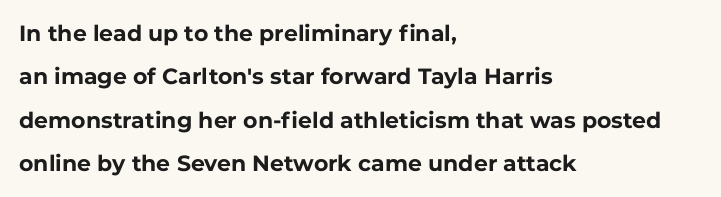
{"italic": "no", "bold": "yes", "underline": "no", "align": "left", "line_spacing": "loose", "line_spacing_ratio": 1.97, "letter_spacing": "normal", "letter_spacing_em": 0.0, "glyph_px": 22}
